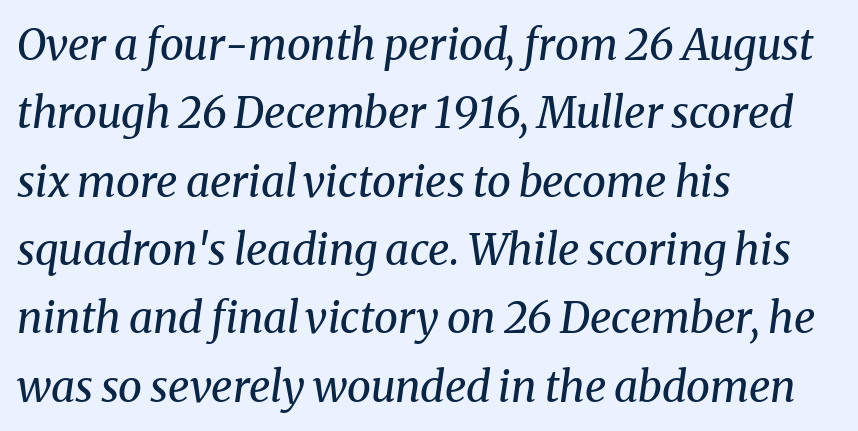
Q: Is the text bold? A: No.
Q: Is the text italic (slanted)? A: Yes, it leans right by about 8 degrees.
Q: Is the typeface a serif or a sans-serif typeface? A: Serif.
Q: Is the text underlined? A: No.
Q: How is the paragraph aligned? A: Left-aligned.
Q: Is the spacing between letters normal or unusually wide? A: Normal.
Q: Is the spacing between lines tight, normal or loose? A: Normal.
Q: Width (condensed, normal, or wide)? A: Normal.
Q: Stroke contrast? A: Medium.
Q: x-height? A: Medium.
Q: Monospaced? A: No.
